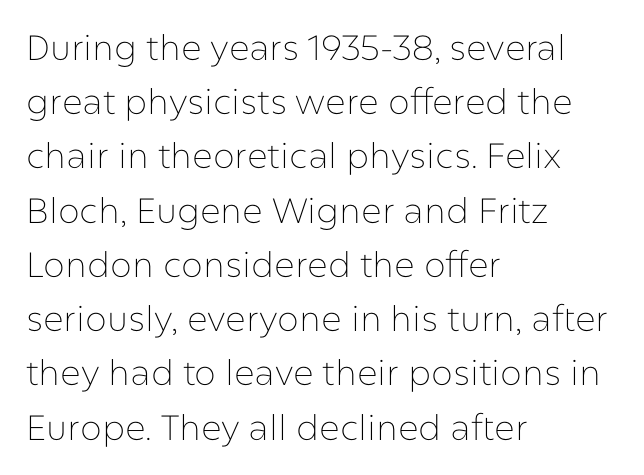
The baseline area is clear. Nope, no serifs anywhere on these letters. A roman cut, with each character standing at attention. Each letter keeps its own natural width here, so spacing adapts to shape.
